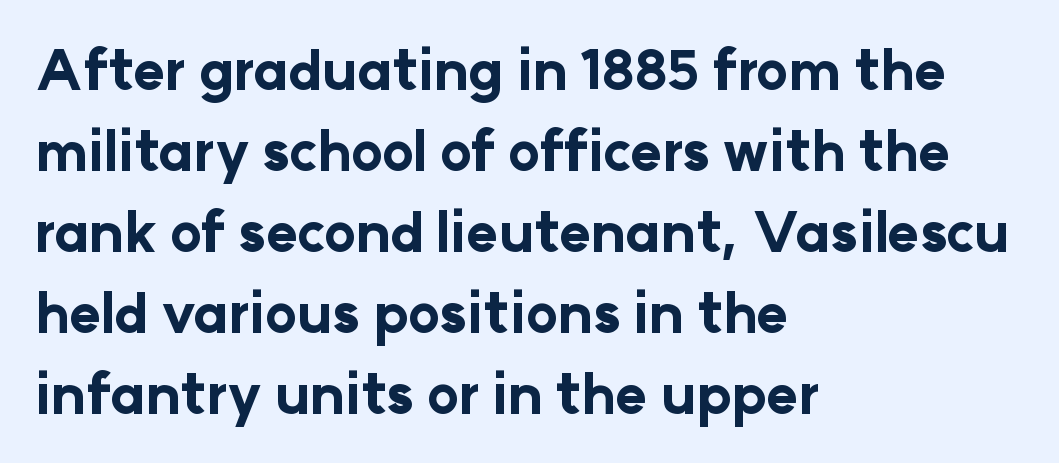
A sans-serif font was chosen for this passage. Does the leading feel generous? No, just average. A student would call this left alignment; a typographer would say flush left, rag right. Heavy-handed strokes throughout: this text is bold. Varying glyph widths throughout — classic text-font behaviour.
